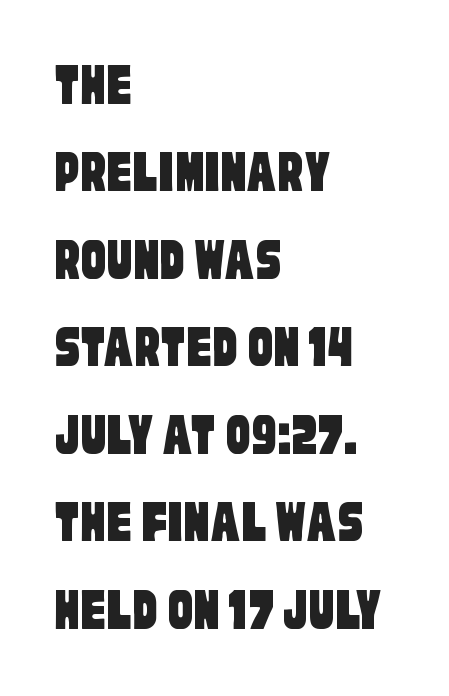
Beneath every word, the page is bare. The leading is moderate, giving the passage an even texture. The font family rendered here belongs to the sans-serif group. If you drew a ruler down the left edge, every line would touch it.
